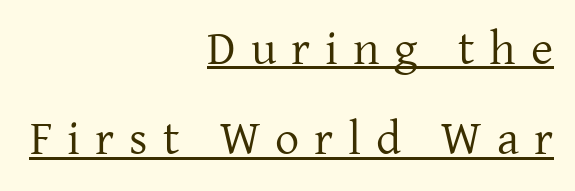
The image shows 48 px regular-weight serif type, upright; set right-aligned, line spacing 1.88x, unusually wide letter spacing (+0.31 em), underlined; low stroke contrast and a medium x-height.
